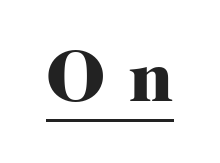
As a designer I'd log this as weight 700, bold. Style check: upright. Proportional: the letters do not fall into vertical columns. Underlining? Definitely there.
